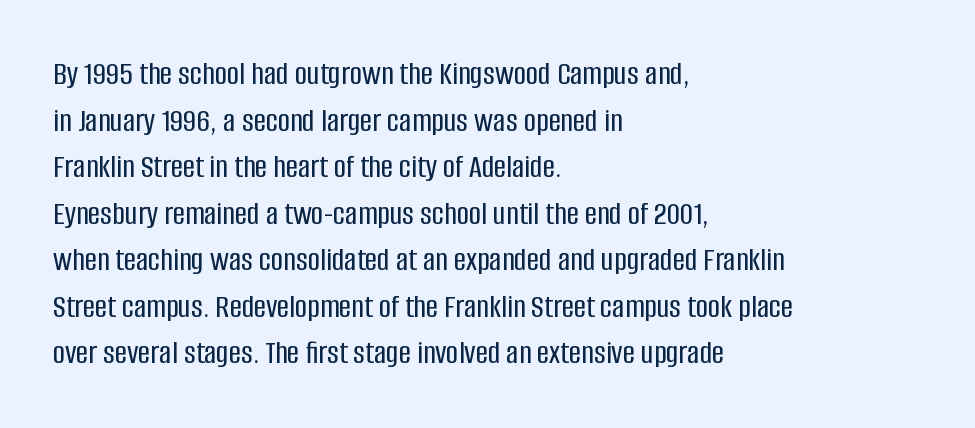
The image shows 34 px condensed sans-serif type, upright; set left-aligned, normal line spacing (1.37x), normal letter spacing, not underlined; low stroke contrast and a large x-height.
